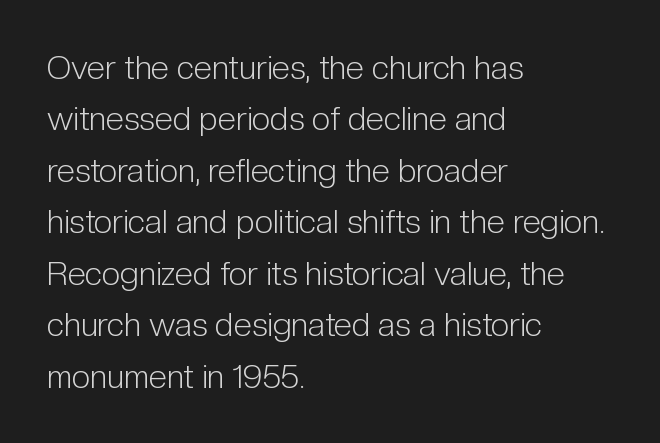
{"serif": "no", "italic": "no", "bold": "no", "weight": "light", "width": "condensed", "stroke_contrast": "low", "x_height": "medium", "monospaced": "no", "underline": "no", "align": "left", "line_spacing": "normal", "line_spacing_ratio": 1.56, "letter_spacing": "normal", "letter_spacing_em": 0.0, "glyph_px": 33}
